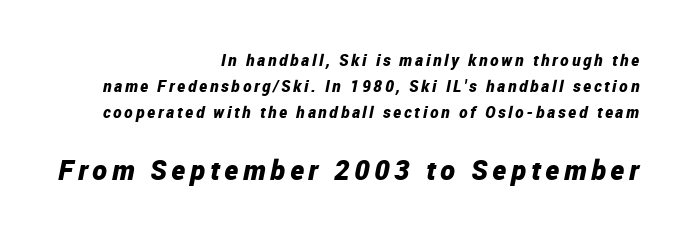
{"italic": "yes", "lean": "right", "slant_degrees": 12, "bold": "yes", "weight": "bold", "width": "condensed", "stroke_contrast": "low", "x_height": "medium", "monospaced": "no", "underline": "no", "align": "right", "line_spacing": "normal", "line_spacing_ratio": 1.64, "larger_block": "second", "size_ratio": 1.75, "glyph_px": 28}
